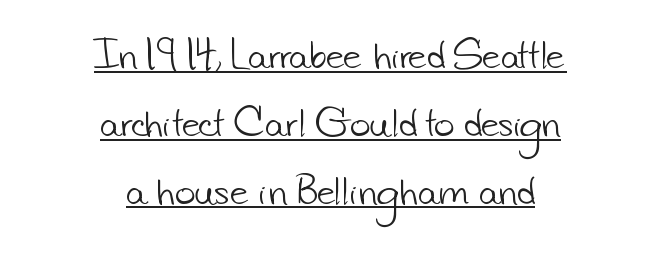
The image shows 35 px light sans-serif type; set centered, loose line spacing (1.94x), normal letter spacing, underlined; low stroke contrast and a small x-height.
